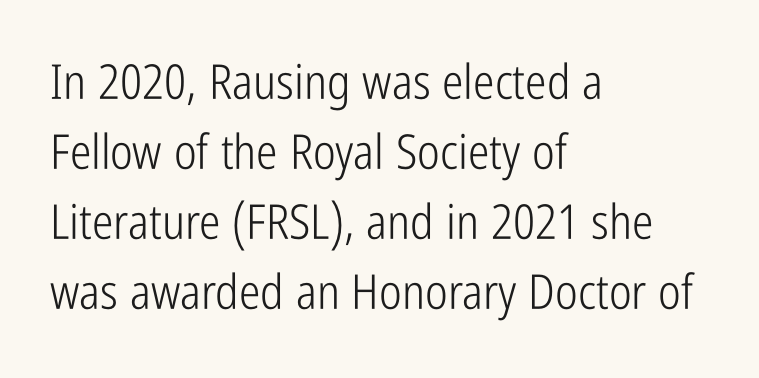
The image shows 48 px light, condensed sans-serif type, upright; set left-aligned, normal line spacing (1.46x), normal letter spacing, not underlined; low stroke contrast and a medium x-height.
